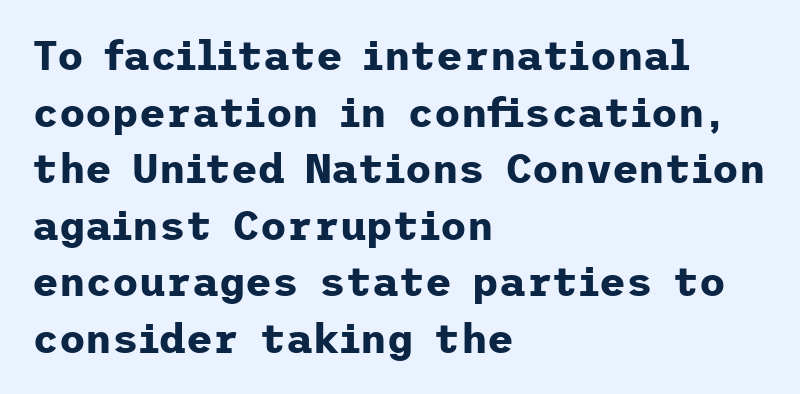
Q: Is the text bold? A: Yes.
Q: Is the text italic (slanted)? A: No, it is upright.
Q: Is the typeface a serif or a sans-serif typeface? A: Sans-serif.
Q: Is the text underlined? A: No.
Q: How is the paragraph aligned? A: Left-aligned.
Q: Is the spacing between letters normal or unusually wide? A: Normal.
Q: Is the spacing between lines tight, normal or loose? A: Normal.
Q: Width (condensed, normal, or wide)? A: Normal.
Q: Stroke contrast? A: Low.
Q: x-height? A: Medium.
